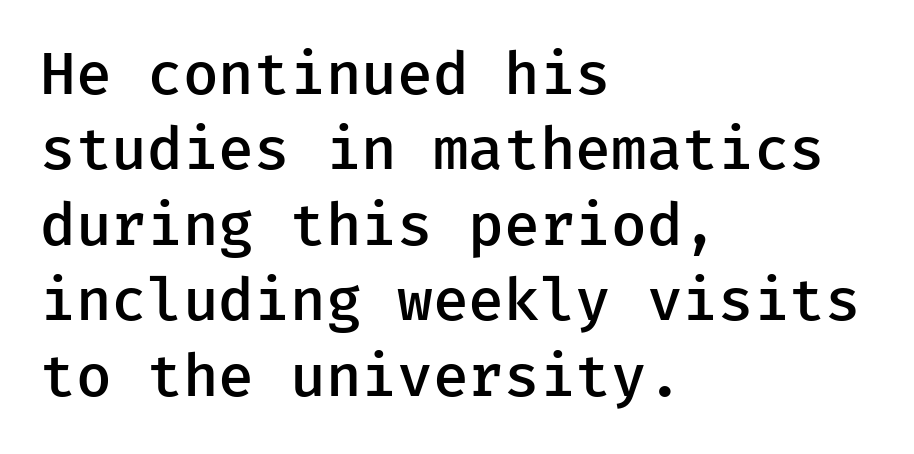
The block of text has a typical density, with ordinary space between rows. Vertical strokes here are truly vertical. A clean baseline with only descenders dipping below it. Note the uniform advance width — an 'i' takes as much space as an 'm'. The font is running at a semibold setting, under full bold. The gaps between neighbouring characters are ordinary and unremarkable.
